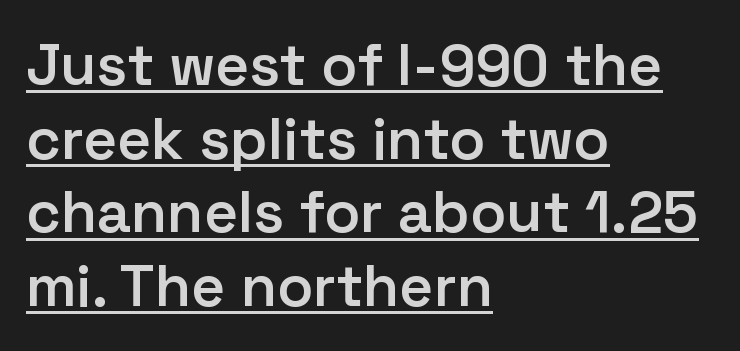
Q: Is the text bold? A: Semi-bold.
Q: Is the text italic (slanted)? A: No, it is upright.
Q: Is the typeface a serif or a sans-serif typeface? A: Sans-serif.
Q: Is the text underlined? A: Yes.
Q: How is the paragraph aligned? A: Left-aligned.
Q: Is the spacing between letters normal or unusually wide? A: Normal.
Q: Is the spacing between lines tight, normal or loose? A: Normal.
Q: Width (condensed, normal, or wide)? A: Normal.
Q: Stroke contrast? A: Low.
Q: x-height? A: Medium.
Q: Monospaced? A: No.
